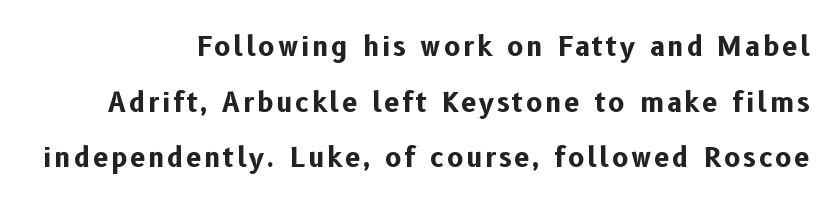
The image shows 27 px bold type, upright; set right-aligned, loose line spacing (2.06x), not underlined.
